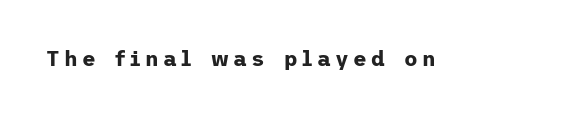
{"italic": "no", "bold": "yes", "underline": "no", "letter_spacing": "wide", "letter_spacing_em": 0.21, "glyph_px": 21}
